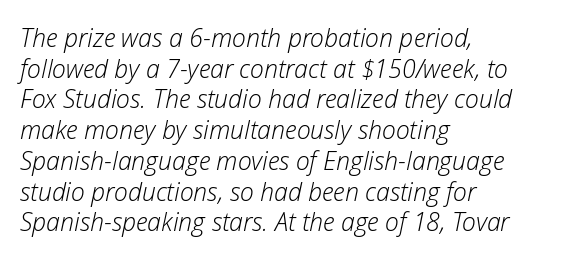
Casual observation: everything's shoved over to the left. The font's italic variant was chosen for this text. A light-to-regular cut is what we see here. Observe the ordinary spacing: letters are neighbours, not strangers.
